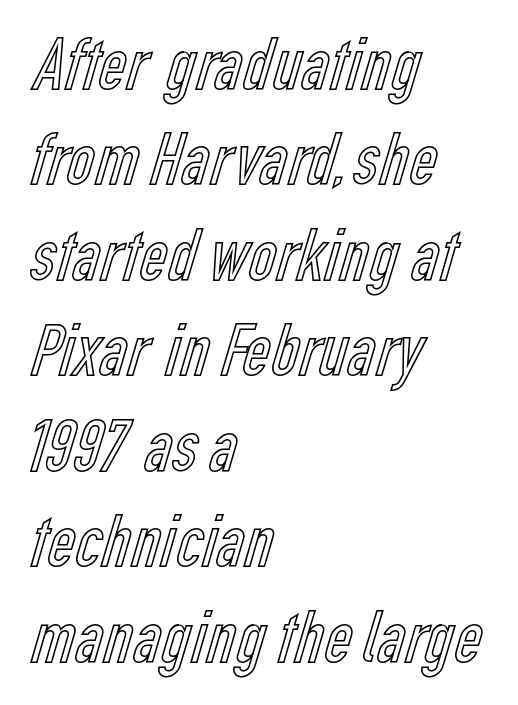
The face used here is proportionally spaced, like ordinary book or web type. The setting favours the left margin, as ordinary paragraphs usually do. Has an underline been added? It has not. Words appear dense and cohesive because spacing is normal.
